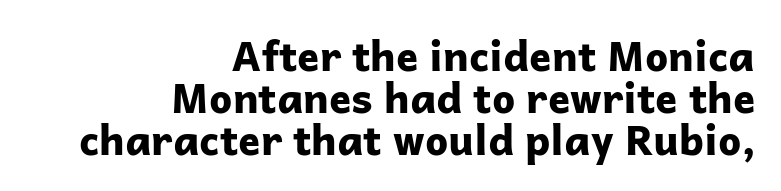
Do the letters lean? They stand straight. No extra tracking has been applied to these lines. Is this a sans? Yes — the strokes have no serifs. As a designer I'd log this as weight 700, bold. If you drew a ruler down the right edge, every line would touch it. The baseline area is clear.
